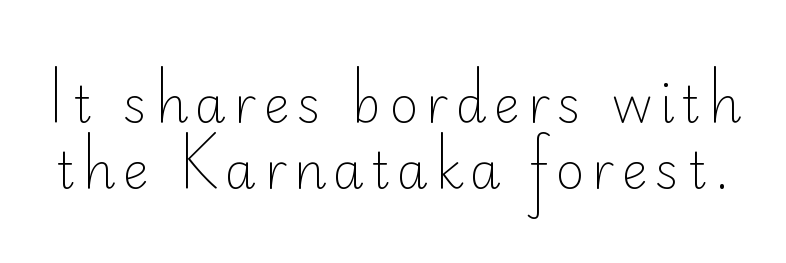
{"serif": "no", "italic": "no", "bold": "no", "weight": "light", "width": "normal", "stroke_contrast": "low", "x_height": "small", "monospaced": "no", "underline": "no", "line_spacing": "normal", "line_spacing_ratio": 1.32, "glyph_px": 50}
